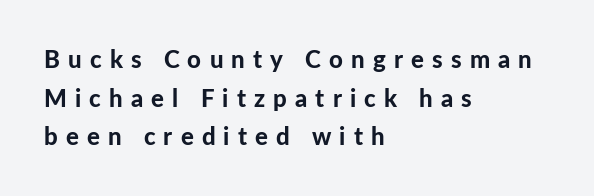
The image shows 24 px bold type, upright; set left-aligned, normal line spacing (1.61x), unusually wide letter spacing (+0.34 em), not underlined.
